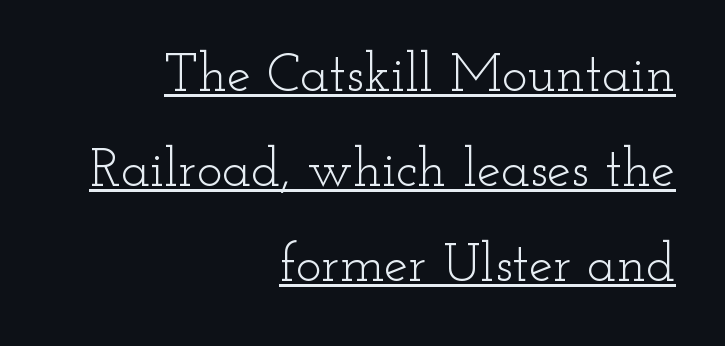
The image shows 54 px light, wide serif type, upright; set right-aligned, line spacing 1.76x, normal letter spacing, underlined; low stroke contrast and a small x-height.
